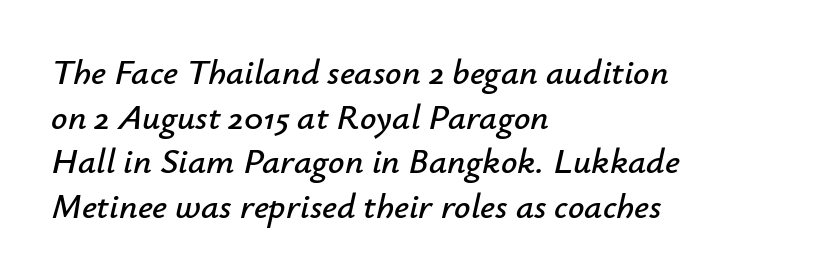
Observe the lean: these are italic letterforms. The paragraph shown leans on its left margin. Each letter keeps its own natural width here, so spacing adapts to shape. The gap between lines stays unmarked.
